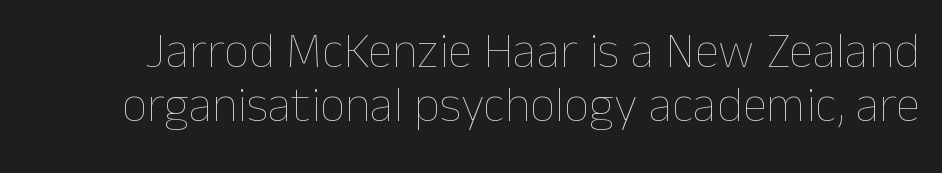
Q: Is the text bold? A: No.
Q: Is the text italic (slanted)? A: No, it is upright.
Q: Is the text underlined? A: No.
Q: Is the spacing between letters normal or unusually wide? A: Normal.
Q: Is the spacing between lines tight, normal or loose? A: Tight.
Q: Width (condensed, normal, or wide)? A: Normal.
Q: Stroke contrast? A: Low.
Q: x-height? A: Medium.
Q: Monospaced? A: No.
